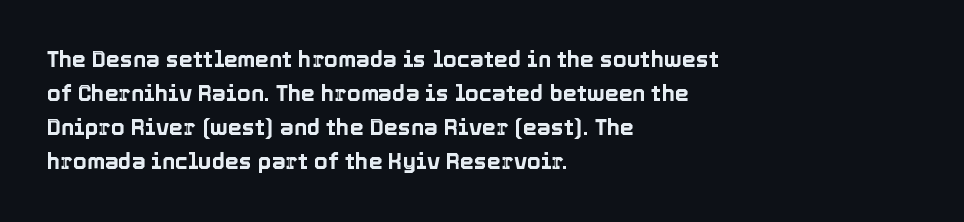
Q: Is the text italic (slanted)? A: No, it is upright.
Q: Is the text underlined? A: No.
Q: How is the paragraph aligned? A: Left-aligned.
Q: Is the spacing between letters normal or unusually wide? A: Normal.
Q: Is the spacing between lines tight, normal or loose? A: Normal.
